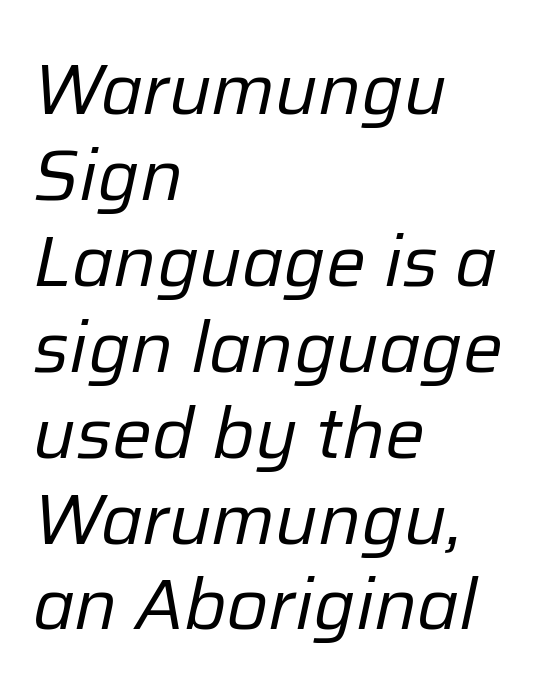
{"italic": "yes", "lean": "right", "slant_degrees": 12, "bold": "no", "weight": "regular", "width": "normal", "stroke_contrast": "low", "x_height": "medium", "monospaced": "no", "underline": "no", "align": "left", "line_spacing_ratio": 1.21, "letter_spacing": "normal", "letter_spacing_em": 0.0, "glyph_px": 71}
